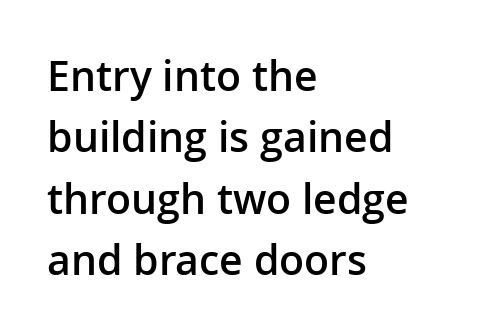
{"serif": "no", "italic": "no", "bold": "semi", "weight": "semibold", "width": "normal", "stroke_contrast": "low", "x_height": "medium", "monospaced": "no", "underline": "no", "align": "left", "line_spacing": "normal", "line_spacing_ratio": 1.5, "letter_spacing": "normal", "letter_spacing_em": 0.0, "glyph_px": 41}
